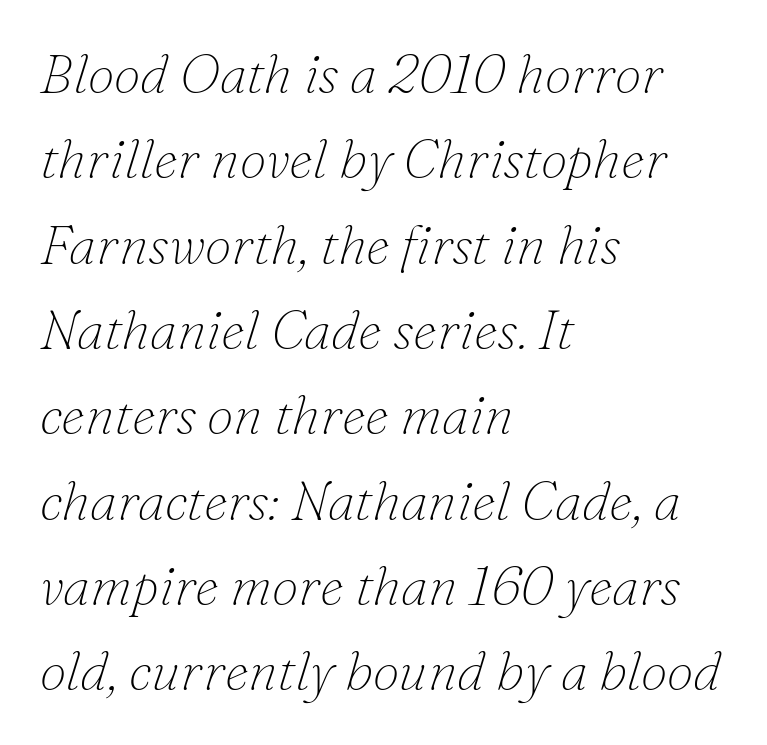
The image shows 54 px thin serif type, italic (leaning right); set left-aligned, normal line spacing (1.58x), normal letter spacing, not underlined; low stroke contrast and a small x-height.
